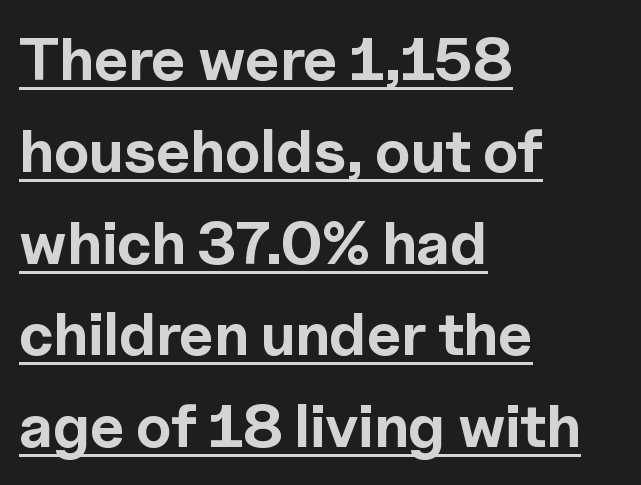
Q: Is the text bold? A: Yes.
Q: Is the text italic (slanted)? A: No, it is upright.
Q: Is the typeface a serif or a sans-serif typeface? A: Sans-serif.
Q: Is the text underlined? A: Yes.
Q: How is the paragraph aligned? A: Left-aligned.
Q: Is the spacing between letters normal or unusually wide? A: Normal.
Q: Is the spacing between lines tight, normal or loose? A: Normal.
Q: Width (condensed, normal, or wide)? A: Normal.
Q: x-height? A: Medium.
Q: Monospaced? A: No.
